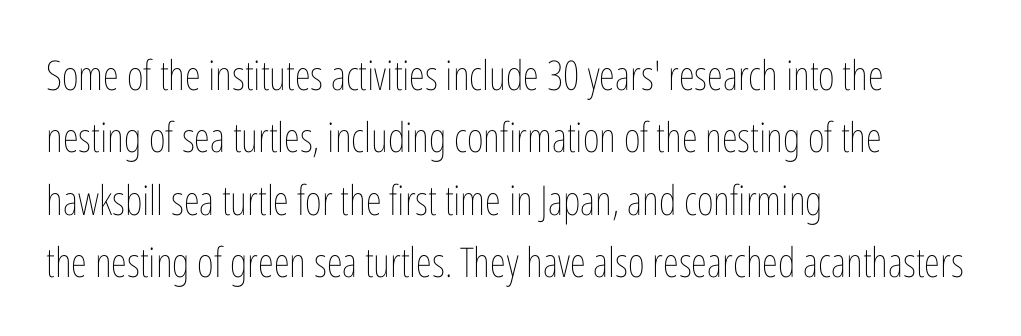
Q: Is the text bold? A: No.
Q: Is the text italic (slanted)? A: No, it is upright.
Q: Is the text underlined? A: No.
Q: How is the paragraph aligned? A: Left-aligned.
Q: Is the spacing between letters normal or unusually wide? A: Normal.
Q: Is the spacing between lines tight, normal or loose? A: Normal.
Q: Width (condensed, normal, or wide)? A: Condensed.
Q: Stroke contrast? A: Low.
Q: x-height? A: Medium.
Q: Monospaced? A: No.
